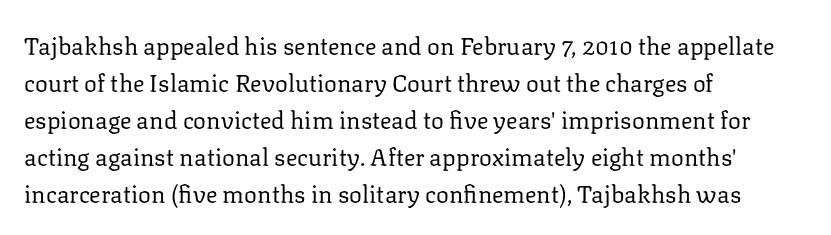
Vertical strokes here are truly vertical. Every row of glyphs begins at an identical x-position on the left. Between one letter and the next there's only the usual sliver of space. Only glyphs here, with clear space below each row.
